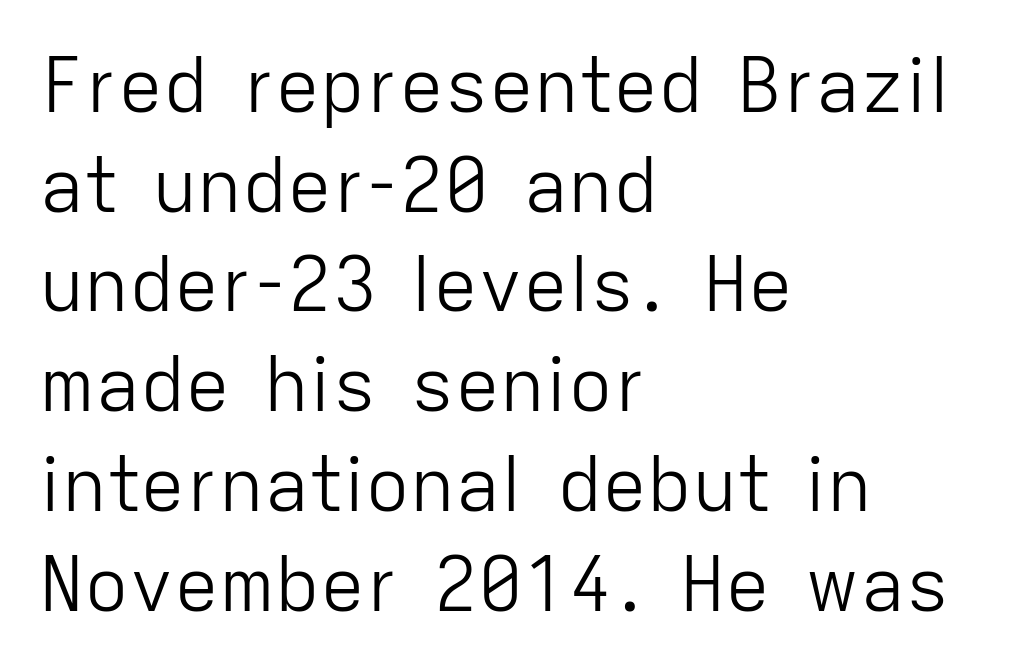
Q: Is the text bold? A: No.
Q: Is the text italic (slanted)? A: No, it is upright.
Q: Is the typeface a serif or a sans-serif typeface? A: Sans-serif.
Q: Is the text underlined? A: No.
Q: How is the paragraph aligned? A: Left-aligned.
Q: Is the spacing between letters normal or unusually wide? A: Normal.
Q: Is the spacing between lines tight, normal or loose? A: Normal.
Q: Width (condensed, normal, or wide)? A: Normal.
Q: Stroke contrast? A: Low.
Q: x-height? A: Medium.
Q: Monospaced? A: No.
